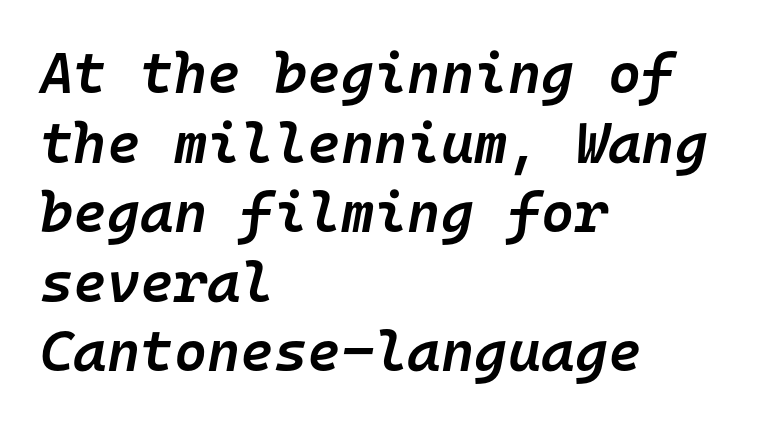
Q: Is the text bold? A: Semi-bold.
Q: Is the text italic (slanted)? A: Yes, it leans right by about 10 degrees.
Q: Is the text underlined? A: No.
Q: How is the paragraph aligned? A: Left-aligned.
Q: Is the spacing between letters normal or unusually wide? A: Normal.
Q: Width (condensed, normal, or wide)? A: Normal.
Q: Stroke contrast? A: Low.
Q: x-height? A: Medium.
Q: Monospaced? A: Yes.
